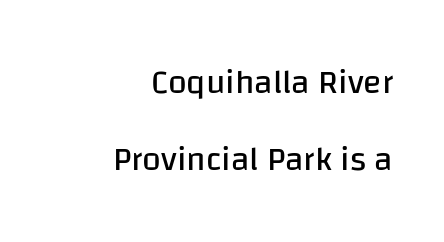
Q: Is the text bold? A: No.
Q: Is the text italic (slanted)? A: No, it is upright.
Q: Is the typeface a serif or a sans-serif typeface? A: Sans-serif.
Q: Is the text underlined? A: No.
Q: How is the paragraph aligned? A: Right-aligned.
Q: Is the spacing between letters normal or unusually wide? A: Normal.
Q: Is the spacing between lines tight, normal or loose? A: Loose.
Q: Width (condensed, normal, or wide)? A: Normal.
Q: Stroke contrast? A: Low.
Q: x-height? A: Large.
Q: Monospaced? A: No.
